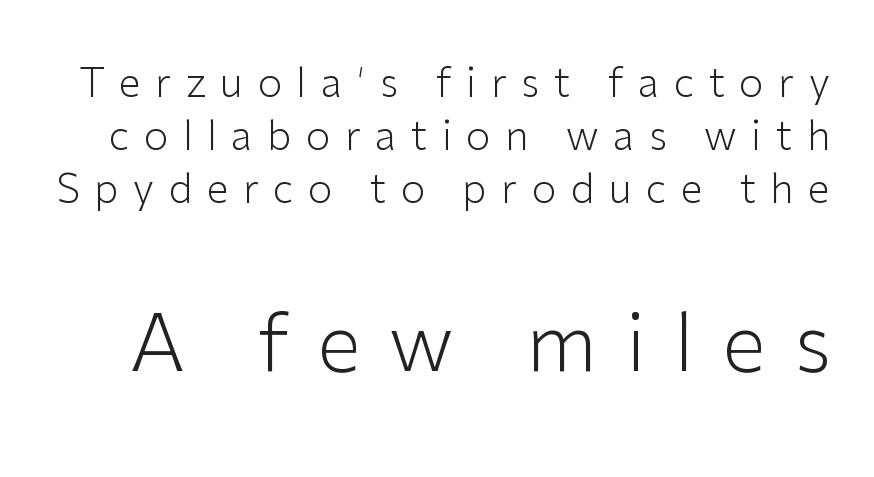
The image shows 79 px light sans-serif type, upright; set normal line spacing (1.32x), unusually wide letter spacing (+0.36 em), not underlined; the second (bottom) block is 1.98x larger; low stroke contrast and a medium x-height.
